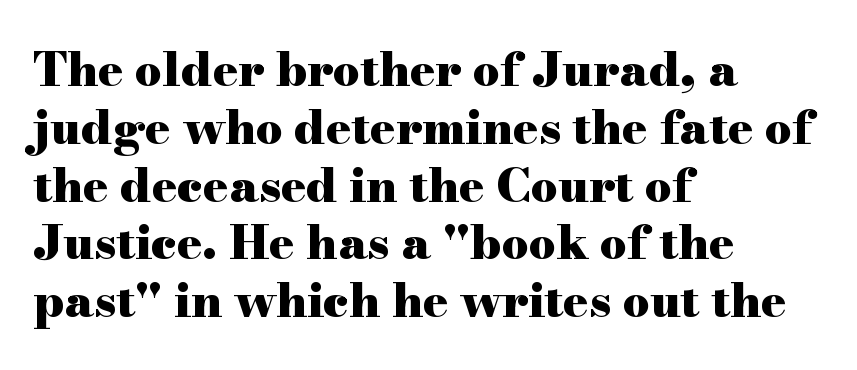
The image shows 47 px heavy, wide serif type, upright; set left-aligned, line spacing 1.23x, normal letter spacing, not underlined; high stroke contrast and a small x-height.
